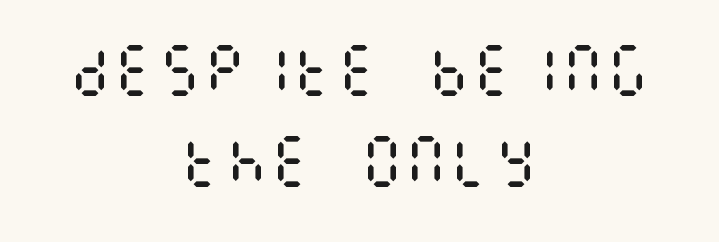
{"italic": "no", "bold": "no", "weight": "regular", "width": "condensed", "stroke_contrast": "medium", "x_height": "large", "underline": "no", "align": "center", "line_spacing": "normal", "line_spacing_ratio": 1.62, "letter_spacing": "normal", "letter_spacing_em": 0.0, "glyph_px": 56}
